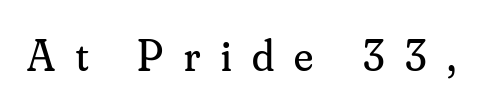
Upright lettering throughout. Is this a sans? No — the strokes have serifs. Stems and bowls with no extra thickness — not bold. Beneath every word, the page is bare. The letters advance in unequal steps, a hallmark of proportional type.
